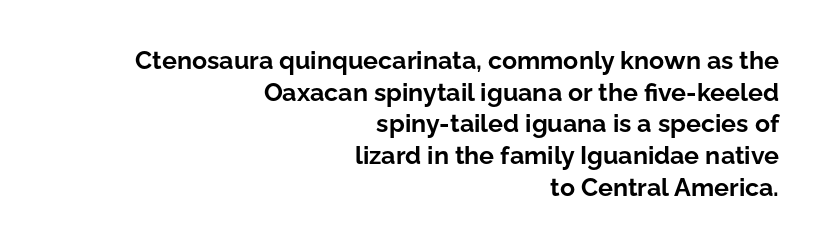
{"italic": "no", "bold": "yes", "underline": "no", "align": "right", "line_spacing": "normal", "line_spacing_ratio": 1.27, "letter_spacing": "normal", "letter_spacing_em": 0.0, "glyph_px": 25}
